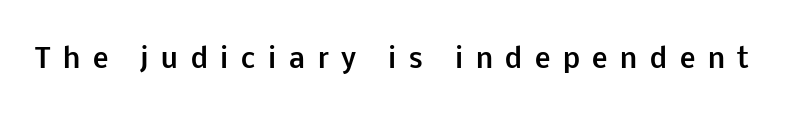
{"italic": "no", "bold": "yes", "underline": "no", "letter_spacing": "wide", "letter_spacing_em": 0.49, "glyph_px": 26}
